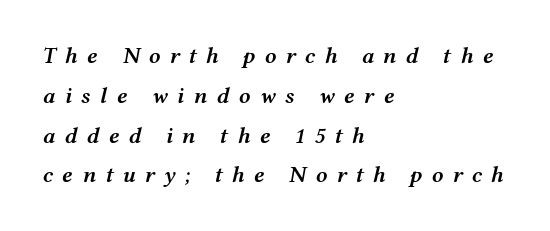
Casual observation: everything's shoved over to the left. A typesetter would call this heavily tracked-out type. When letters slant like this, we call the style italic. Letters rest on an invisible, unmarked baseline. A bit beefed up — I'd call it semibold rather than bold.
